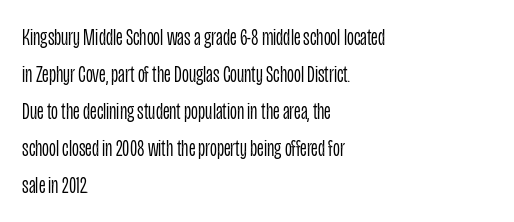
The image shows 24 px text type, upright; set left-aligned, normal line spacing (1.54x), normal letter spacing, not underlined.
